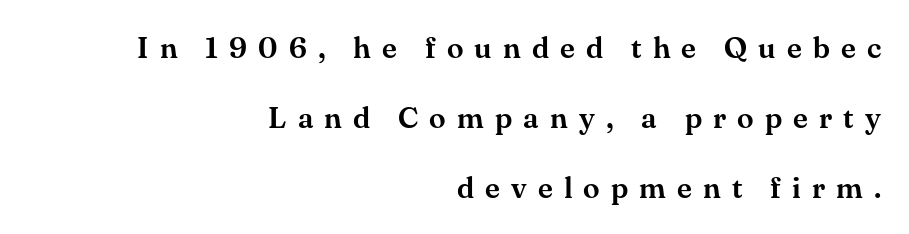
{"serif": "yes", "italic": "no", "width": "normal", "stroke_contrast": "medium", "x_height": "small", "monospaced": "no", "underline": "no", "align": "right", "line_spacing": "loose", "line_spacing_ratio": 2.33, "letter_spacing": "wide", "letter_spacing_em": 0.37, "glyph_px": 30}
